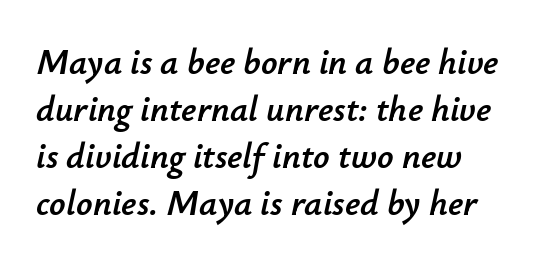
{"italic": "yes", "lean": "right", "slant_degrees": 12, "width": "normal", "stroke_contrast": "low", "x_height": "small", "monospaced": "no", "underline": "no", "line_spacing": "normal", "line_spacing_ratio": 1.31, "letter_spacing": "normal", "letter_spacing_em": 0.0, "glyph_px": 36}
